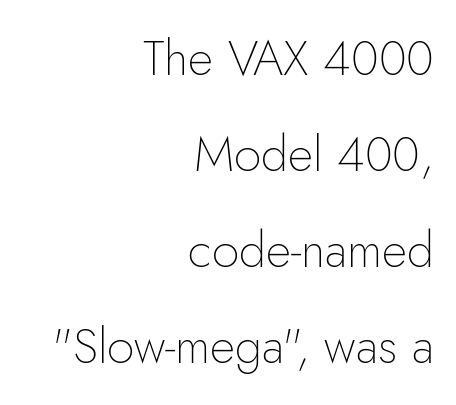
Q: Is the text bold? A: No.
Q: Is the text italic (slanted)? A: No, it is upright.
Q: Is the typeface a serif or a sans-serif typeface? A: Sans-serif.
Q: Is the text underlined? A: No.
Q: How is the paragraph aligned? A: Right-aligned.
Q: Is the spacing between letters normal or unusually wide? A: Normal.
Q: Is the spacing between lines tight, normal or loose? A: Loose.
Q: Width (condensed, normal, or wide)? A: Normal.
Q: Stroke contrast? A: Low.
Q: x-height? A: Small.
Q: Monospaced? A: No.
